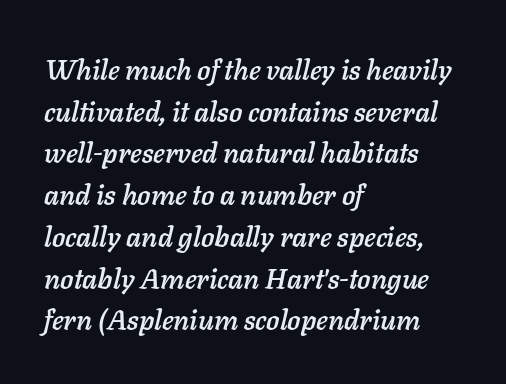
The image shows 28 px text type, italic (leaning right); set left-aligned, normal line spacing (1.49x), normal letter spacing, not underlined; low stroke contrast and a medium x-height.
